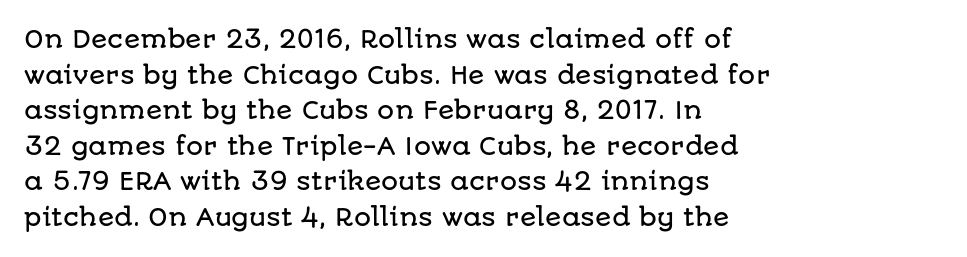
The lettering holds an erect, upright posture throughout. Inter-character spacing is left at the font's built-in metrics. The glyphs are unaccompanied by any horizontal stroke below them. Horizontal alignment here is leftward, the default for most running prose. Is there much room between lines? A standard amount, neither cramped nor airy.
